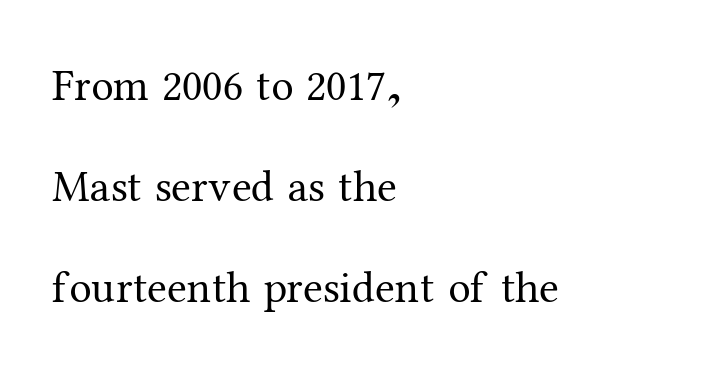
{"serif": "yes", "italic": "no", "bold": "no", "weight": "regular", "width": "normal", "stroke_contrast": "medium", "x_height": "medium", "monospaced": "no", "underline": "no", "align": "left", "line_spacing": "loose", "line_spacing_ratio": 2.25, "letter_spacing": "normal", "letter_spacing_em": 0.0, "glyph_px": 45}
